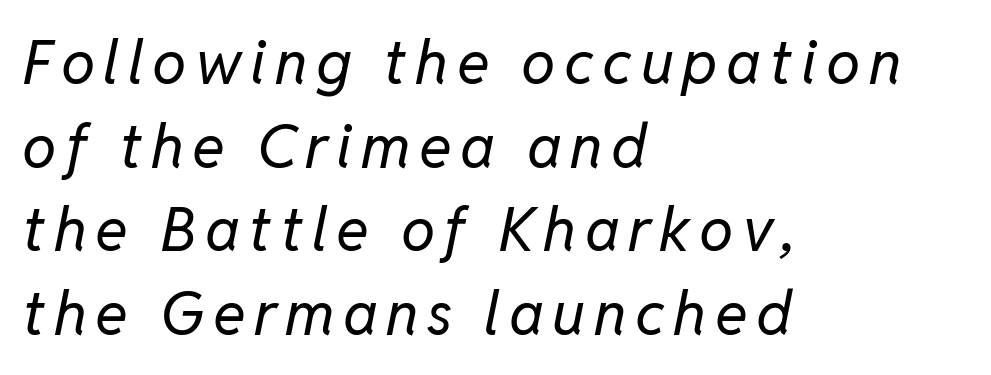
Q: Is the text bold? A: No.
Q: Is the text italic (slanted)? A: Yes, it leans right by about 11 degrees.
Q: Is the text underlined? A: No.
Q: How is the paragraph aligned? A: Left-aligned.
Q: Is the spacing between lines tight, normal or loose? A: Normal.
Q: Width (condensed, normal, or wide)? A: Normal.
Q: Stroke contrast? A: Low.
Q: x-height? A: Medium.
Q: Monospaced? A: No.
